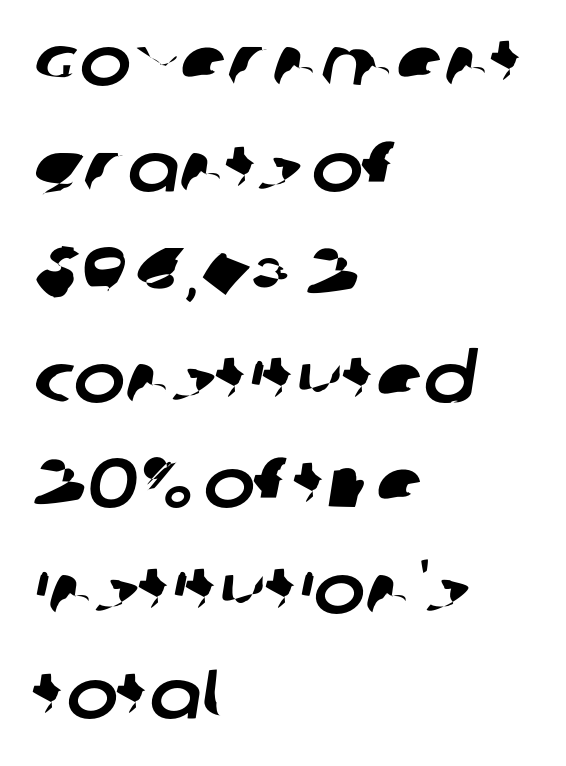
{"serif": "no", "width": "normal", "stroke_contrast": "low", "x_height": "large", "monospaced": "no", "underline": "no", "align": "left", "line_spacing": "normal", "line_spacing_ratio": 1.53, "letter_spacing": "normal", "letter_spacing_em": 0.0, "glyph_px": 69}
